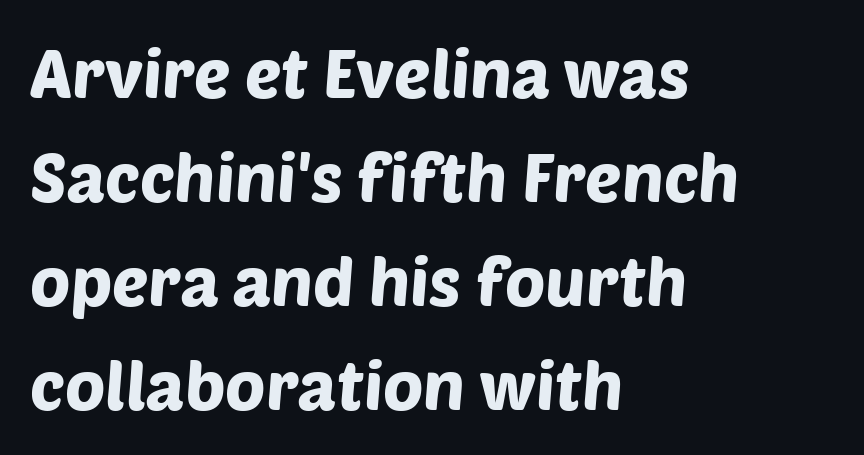
Q: Is the typeface a serif or a sans-serif typeface? A: Sans-serif.
Q: Is the text underlined? A: No.
Q: How is the paragraph aligned? A: Left-aligned.
Q: Is the spacing between letters normal or unusually wide? A: Normal.
Q: Is the spacing between lines tight, normal or loose? A: Normal.
Q: Width (condensed, normal, or wide)? A: Normal.
Q: Stroke contrast? A: Low.
Q: x-height? A: Large.
Q: Monospaced? A: No.
